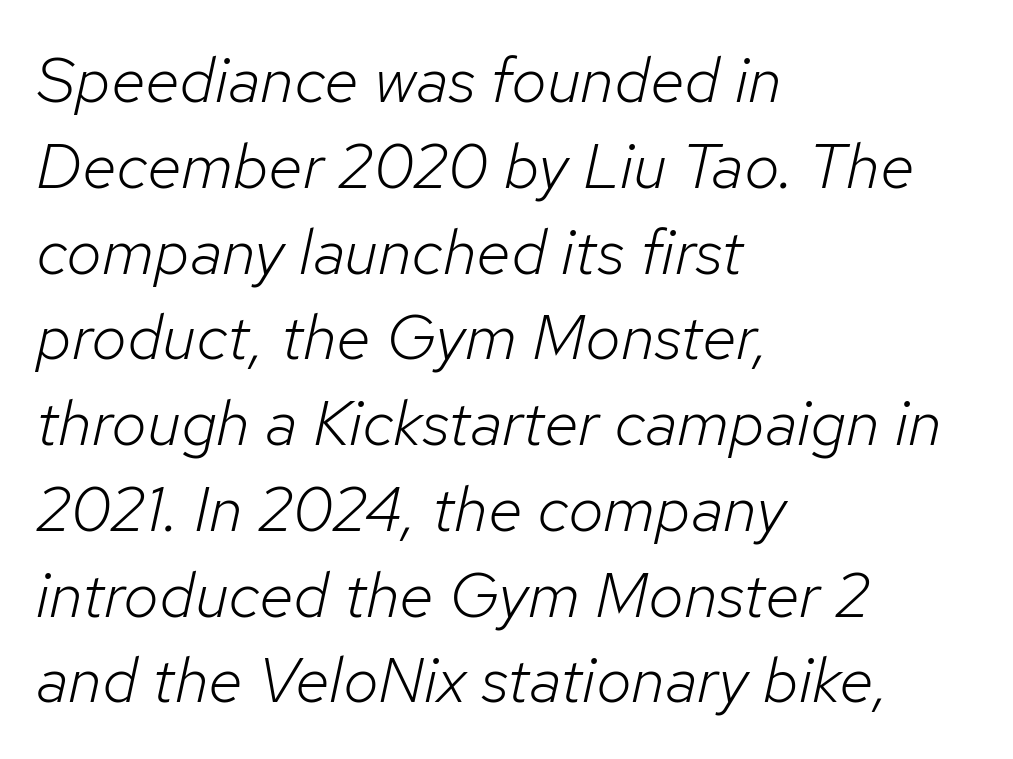
Quick note: underline off. Ink coverage per letter is moderate at most. If you drew a ruler down the left edge, every line would touch it. When letters slant like this, we call the style italic. Whoever set this chose a conventional vertical rhythm. Varying glyph widths throughout — classic text-font behaviour.
